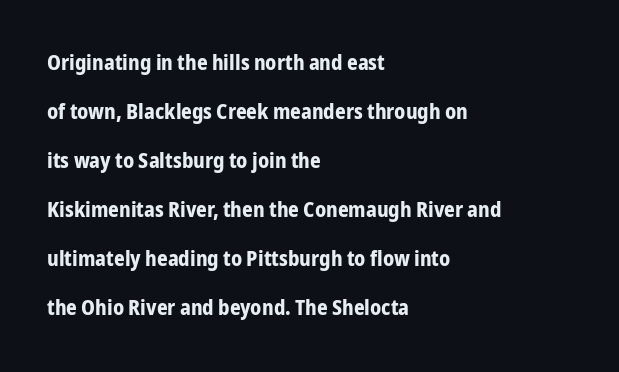
Letters rest on an invisible, unmarked baseline. You can tell it's not italic because the verticals are truly vertical. Line starts are locked; line ends wander. The passage shown has conventional tracking throughout. The face used here has the dense, thick strokes of a bold. Successive baselines arrive slowly, with a big drop between each.
